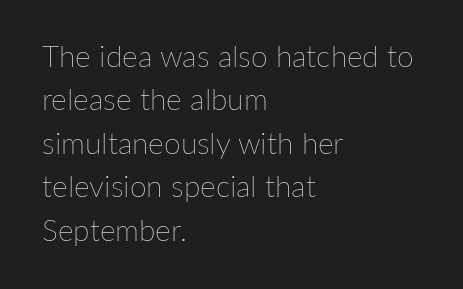
{"italic": "no", "bold": "no", "weight": "thin", "width": "normal", "stroke_contrast": "low", "x_height": "medium", "monospaced": "no", "underline": "no", "align": "left", "line_spacing": "normal", "line_spacing_ratio": 1.45, "letter_spacing": "normal", "letter_spacing_em": 0.0, "glyph_px": 30}
